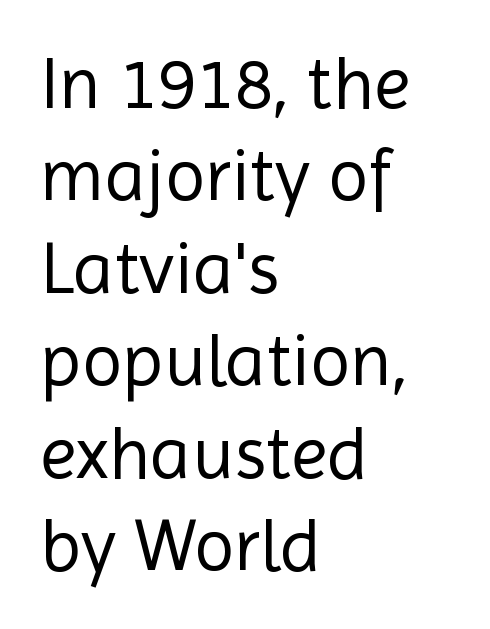
{"serif": "no", "italic": "no", "bold": "no", "weight": "regular", "width": "normal", "x_height": "medium", "monospaced": "no", "underline": "no", "align": "left", "line_spacing": "normal", "line_spacing_ratio": 1.25, "letter_spacing": "normal", "letter_spacing_em": 0.0, "glyph_px": 74}
